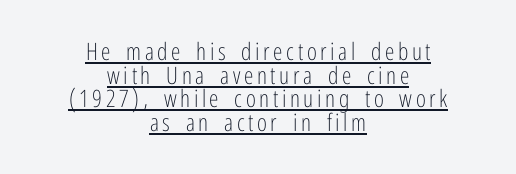
The image shows 24 px text type, upright; set centered, tight line spacing (0.98x), underlined.
